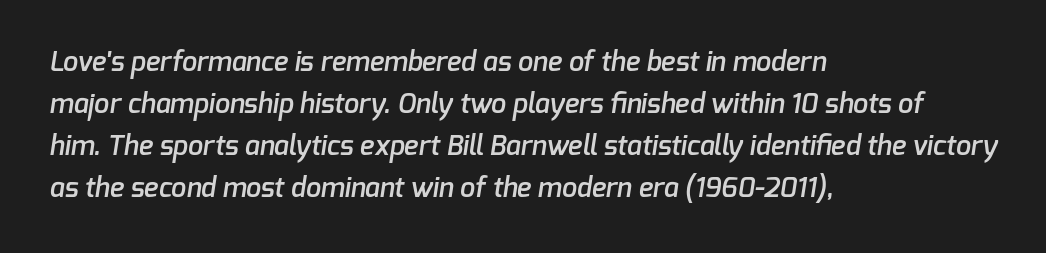
Q: Is the text bold? A: Semi-bold.
Q: Is the text underlined? A: No.
Q: How is the paragraph aligned? A: Left-aligned.
Q: Is the spacing between letters normal or unusually wide? A: Normal.
Q: Is the spacing between lines tight, normal or loose? A: Normal.
